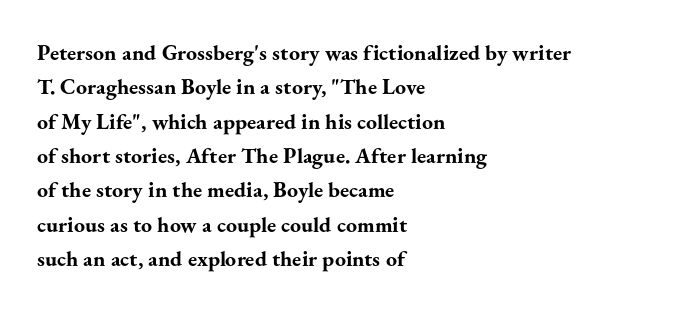
The image shows 22 px bold type, upright; set left-aligned, normal line spacing (1.56x), normal letter spacing, not underlined.
